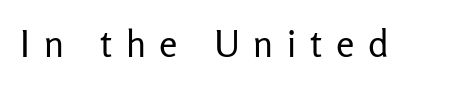
{"serif": "no", "italic": "no", "bold": "no", "weight": "regular", "width": "normal", "stroke_contrast": "low", "x_height": "medium", "monospaced": "no", "underline": "no", "letter_spacing": "wide", "letter_spacing_em": 0.37, "glyph_px": 37}
